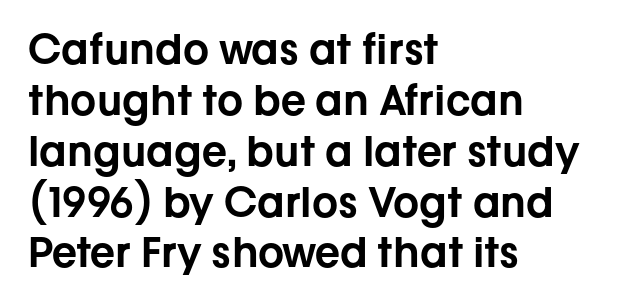
Q: Is the text italic (slanted)? A: No, it is upright.
Q: Is the typeface a serif or a sans-serif typeface? A: Sans-serif.
Q: Is the text underlined? A: No.
Q: How is the paragraph aligned? A: Left-aligned.
Q: Is the spacing between letters normal or unusually wide? A: Normal.
Q: Width (condensed, normal, or wide)? A: Normal.
Q: Stroke contrast? A: Low.
Q: x-height? A: Medium.
Q: Monospaced? A: No.
